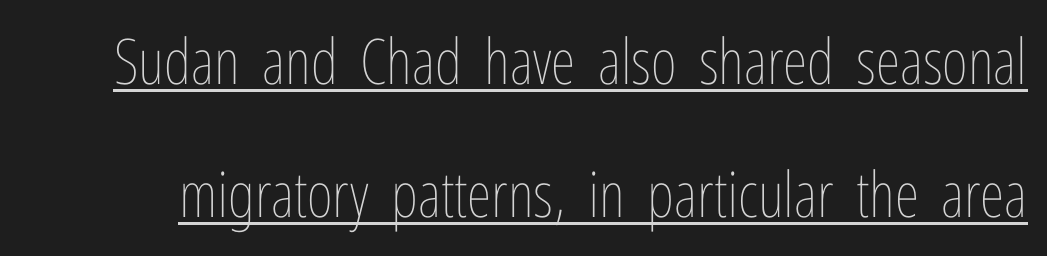
The image shows 63 px thin, condensed type, upright; set loose line spacing (2.11x), normal letter spacing, underlined; low stroke contrast and a medium x-height.
